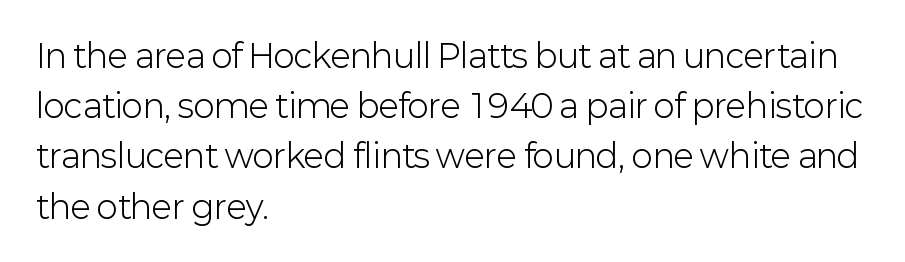
Tall strokes in this sample are plumb rather than angled. Is the block centered? No — it sits flush against the left margin. Proportional: the letters do not fall into vertical columns. The font family rendered here belongs to the sans-serif group. Underlining? Definitely not there.
